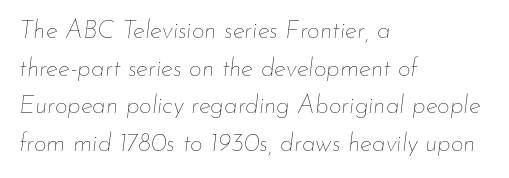
Would a proofreader flag this as italicized? Yes. Characters follow at the spacing the type designer built in. The strokes are not fattened; the text isn't bold. Underline: absent. The compositor pushed each line to the left boundary. This block has exactly the height ordinary leading produces.
